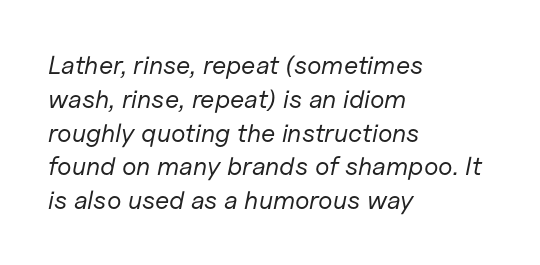
Q: Is the text bold? A: No.
Q: Is the text italic (slanted)? A: Yes, it leans right by about 11 degrees.
Q: Is the text underlined? A: No.
Q: How is the paragraph aligned? A: Left-aligned.
Q: Is the spacing between letters normal or unusually wide? A: Normal.
Q: Is the spacing between lines tight, normal or loose? A: Normal.
